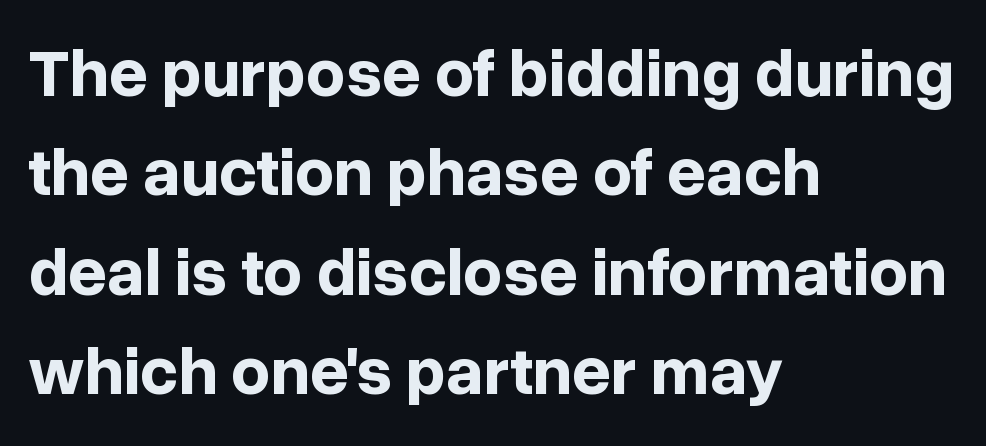
The image shows 68 px bold sans-serif type, upright; set left-aligned, normal line spacing (1.46x), normal letter spacing, not underlined; low stroke contrast and a medium x-height.
